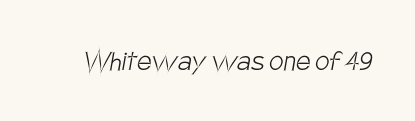
{"serif": "no", "bold": "no", "weight": "light", "width": "condensed", "stroke_contrast": "low", "x_height": "large", "monospaced": "no", "underline": "no", "letter_spacing": "normal", "letter_spacing_em": 0.0, "glyph_px": 32}
